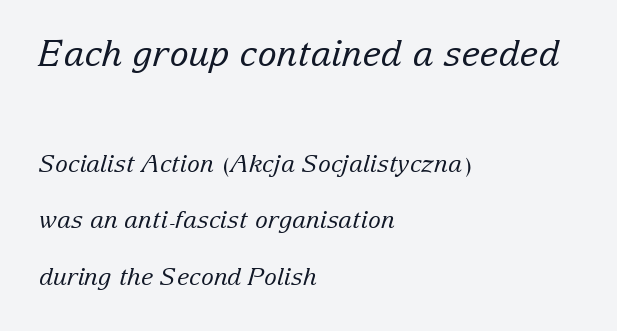
The image shows 36 px regular-weight serif type, italic (leaning right); set left-aligned, loose line spacing (2.36x), normal letter spacing, not underlined; the first (top) block is 1.5x larger; low stroke contrast and a medium x-height.
